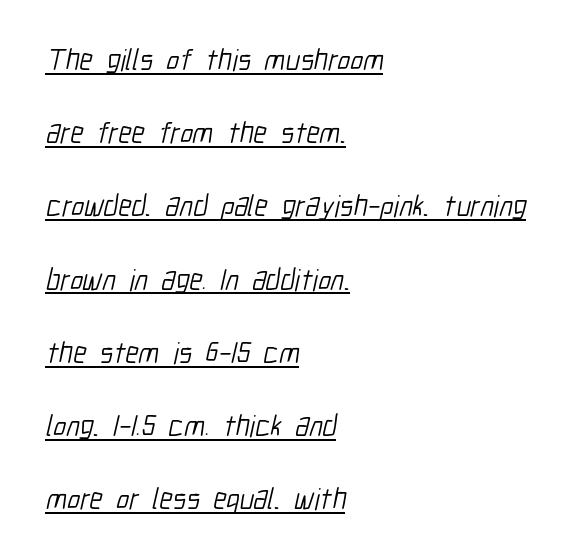
Each word holds together tightly as a unit, with standard inter-letter gaps. A typesetter would call this leading open, well beyond the default. Compared with undecorated copy, this sample adds a rule below the words. Teacher's note: observe the even left margin — that is flush-left alignment. Observe the absence of serifs on each vertical stroke in this sample.
